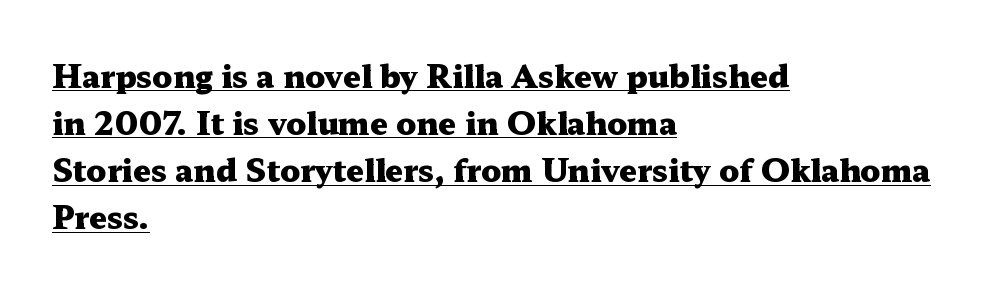
{"serif": "yes", "italic": "no", "bold": "yes", "weight": "heavy", "width": "wide", "stroke_contrast": "medium", "x_height": "medium", "monospaced": "no", "underline": "yes", "align": "left", "line_spacing": "normal", "line_spacing_ratio": 1.52, "letter_spacing": "normal", "letter_spacing_em": 0.0, "glyph_px": 31}
